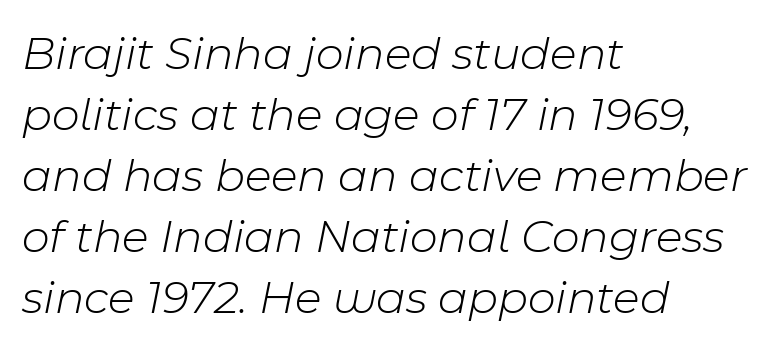
Q: Is the text bold? A: No.
Q: Is the text italic (slanted)? A: Yes, it leans right by about 11 degrees.
Q: Is the text underlined? A: No.
Q: How is the paragraph aligned? A: Left-aligned.
Q: Is the spacing between letters normal or unusually wide? A: Normal.
Q: Is the spacing between lines tight, normal or loose? A: Normal.
Q: Width (condensed, normal, or wide)? A: Normal.
Q: Stroke contrast? A: Low.
Q: x-height? A: Medium.
Q: Monospaced? A: No.
